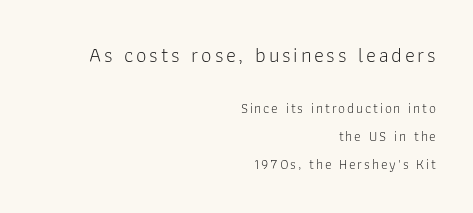
{"italic": "no", "bold": "no", "underline": "no", "align": "right", "line_spacing": "loose", "line_spacing_ratio": 2.0, "larger_block": "first", "size_ratio": 1.5, "glyph_px": 21}
